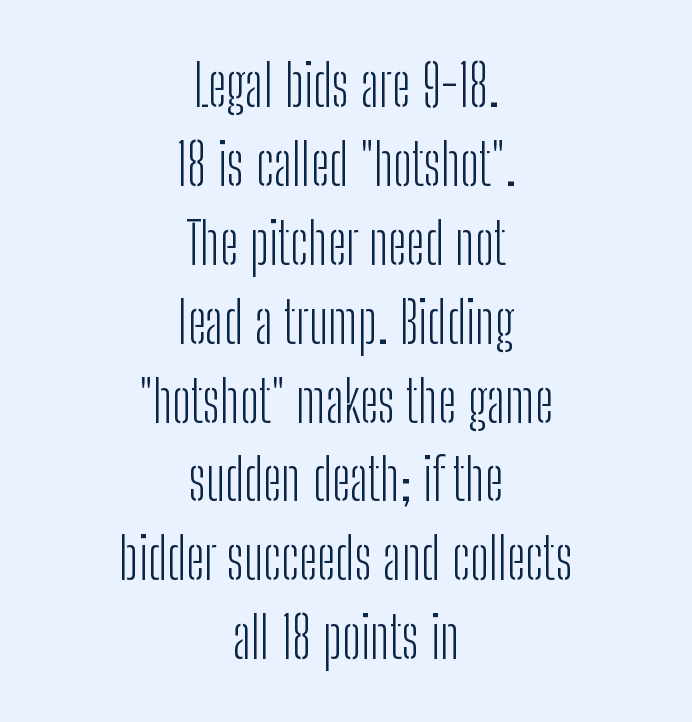
{"serif": "no", "italic": "no", "bold": "no", "weight": "light", "width": "condensed", "stroke_contrast": "low", "x_height": "medium", "monospaced": "no", "underline": "no", "align": "center", "line_spacing": "normal", "line_spacing_ratio": 1.36, "letter_spacing": "normal", "letter_spacing_em": 0.0, "glyph_px": 58}
